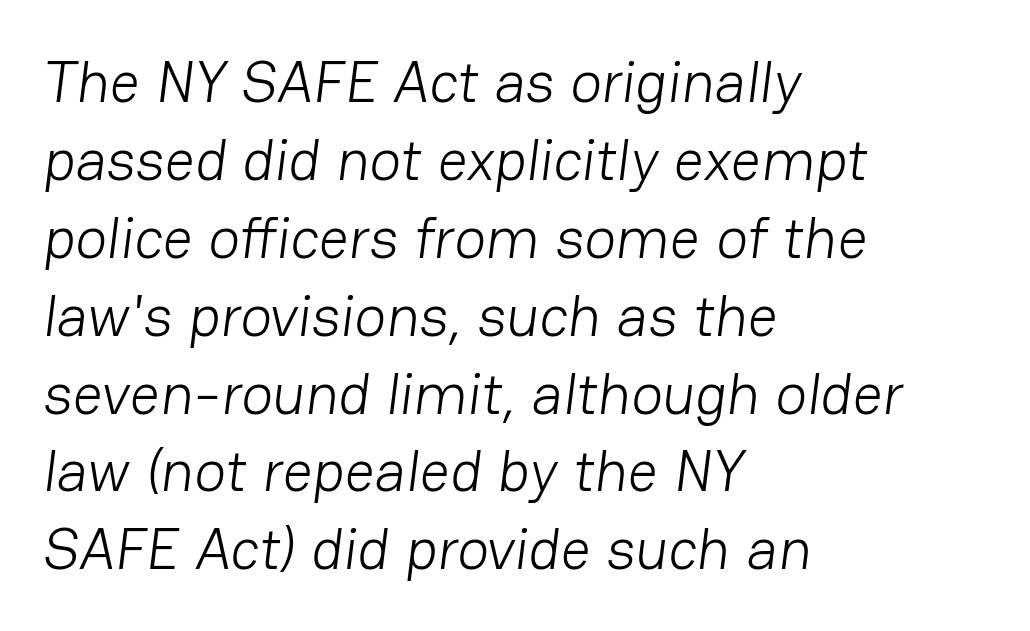
{"serif": "no", "bold": "no", "weight": "light", "width": "normal", "stroke_contrast": "low", "x_height": "medium", "monospaced": "no", "underline": "no", "align": "left", "line_spacing": "normal", "line_spacing_ratio": 1.32, "letter_spacing": "normal", "letter_spacing_em": 0.0, "glyph_px": 59}
